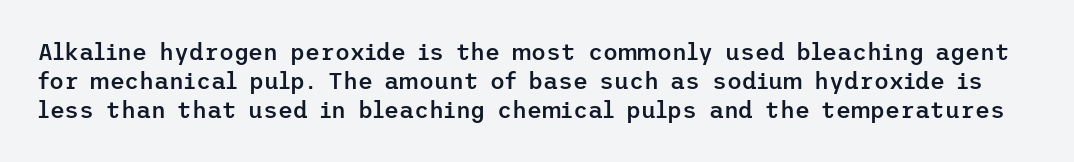
The gaps between neighbouring characters are ordinary and unremarkable. Any mark beneath the type? The region is blank. Nope, not italic — everything's standing straight. This sample keeps an unexceptional amount of space between lines. Each glyph is drawn with semibold strokes, heavier than normal yet not fully bold.
